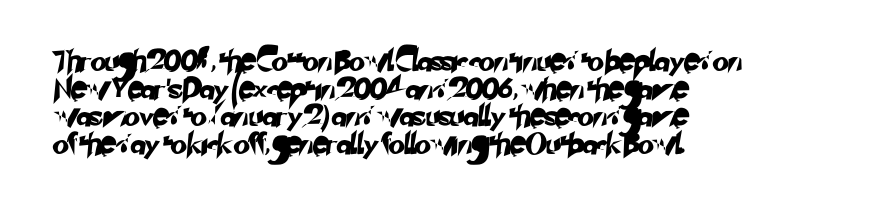
Q: Is the text underlined? A: No.
Q: How is the paragraph aligned? A: Left-aligned.
Q: Is the spacing between letters normal or unusually wide? A: Normal.
Q: Is the spacing between lines tight, normal or loose? A: Normal.
